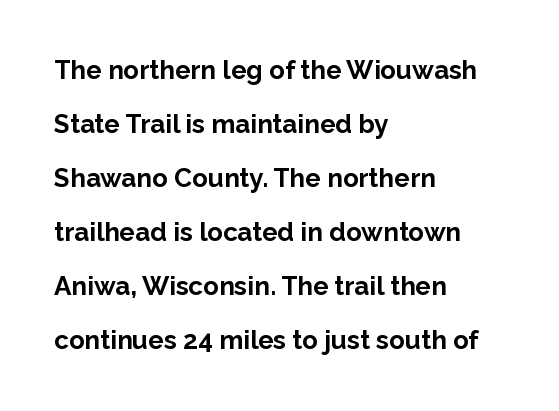
The image shows 26 px bold type, upright; set left-aligned, loose line spacing (2.08x), normal letter spacing, not underlined.
